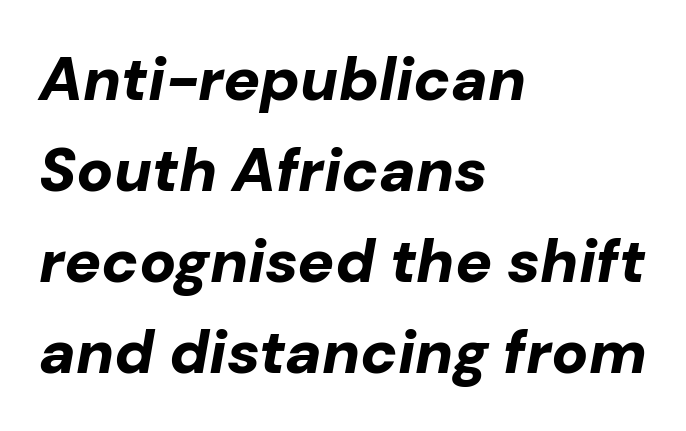
These lines stack with their left ends in a neat column. Look at the stroke-to-counter ratio: heavy, a bold. Does extra space separate the letters? No, they use regular spacing. In terms of posture, this sample is oblique. Do the characters align in a grid? No, the font is proportional. Is there much room between lines? A standard amount, neither cramped nor airy.
